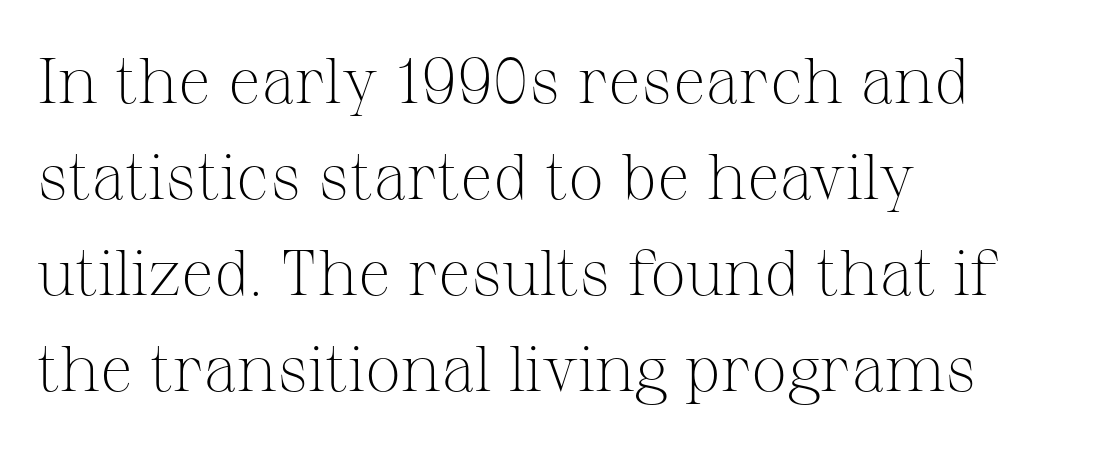
The image shows 64 px light serif type, upright; set left-aligned, normal line spacing (1.5x), normal letter spacing, not underlined; medium stroke contrast and a medium x-height.
